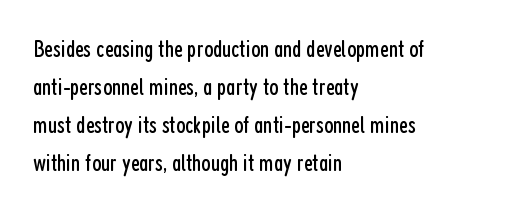
Is there much room between lines? A standard amount, neither cramped nor airy. A roman cut, with each character standing at attention. How are the letters spaced? Ordinarily, with no added tracking. This rendering features lettering with no underline. The paragraph shown leans on its left margin. The weight tops out at a normal text grade.
